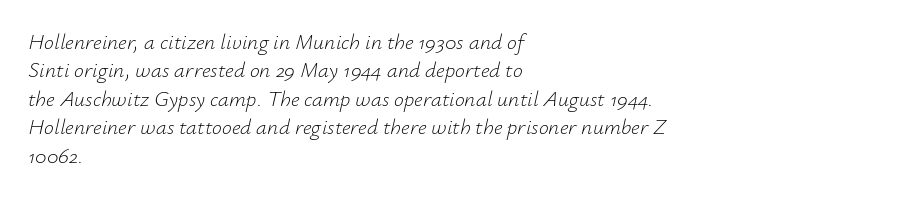
Q: Is the text bold? A: No.
Q: Is the text italic (slanted)? A: Yes, it leans right by about 12 degrees.
Q: Is the text underlined? A: No.
Q: How is the paragraph aligned? A: Left-aligned.
Q: Is the spacing between letters normal or unusually wide? A: Normal.
Q: Is the spacing between lines tight, normal or loose? A: Normal.
